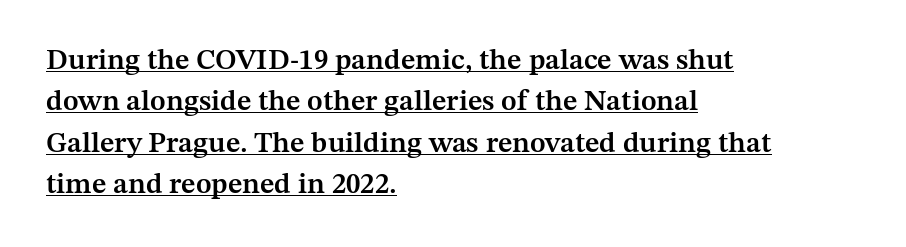
Tracking here is standard; glyphs follow each other at the usual distance. In terms of posture, this sample is upright. The block of text has a typical density, with ordinary space between rows. Do the characters align in a grid? No, the font is proportional.
